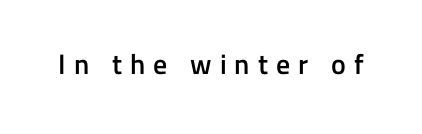
Q: Is the text bold? A: Semi-bold.
Q: Is the text italic (slanted)? A: No, it is upright.
Q: Is the typeface a serif or a sans-serif typeface? A: Sans-serif.
Q: Is the text underlined? A: No.
Q: Is the spacing between letters normal or unusually wide? A: Unusually wide.
Q: Width (condensed, normal, or wide)? A: Normal.
Q: Stroke contrast? A: Low.
Q: x-height? A: Medium.
Q: Monospaced? A: No.
